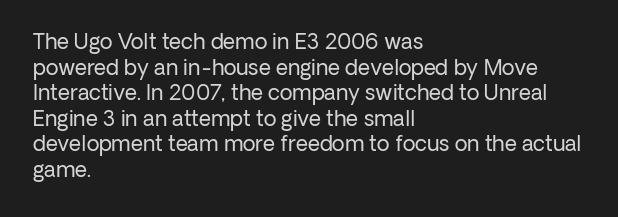
{"italic": "no", "bold": "no", "underline": "no", "align": "left", "line_spacing_ratio": 1.22, "letter_spacing": "normal", "letter_spacing_em": 0.0, "glyph_px": 21}
